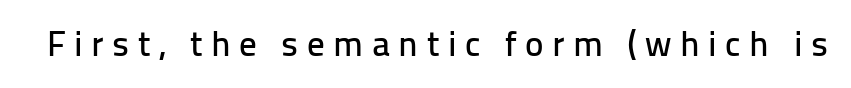
The image shows 35 px sans-serif type, upright; set unusually wide letter spacing (+0.24 em), not underlined; low stroke contrast and a medium x-height.
